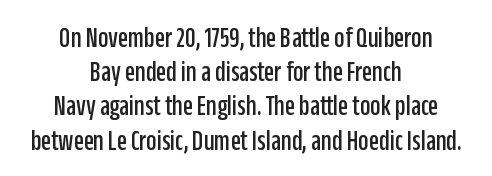
Q: Is the text italic (slanted)? A: No, it is upright.
Q: Is the typeface a serif or a sans-serif typeface? A: Sans-serif.
Q: Is the text underlined? A: No.
Q: How is the paragraph aligned? A: Centered.
Q: Is the spacing between letters normal or unusually wide? A: Normal.
Q: Width (condensed, normal, or wide)? A: Condensed.
Q: Stroke contrast? A: Low.
Q: x-height? A: Large.
Q: Monospaced? A: No.
